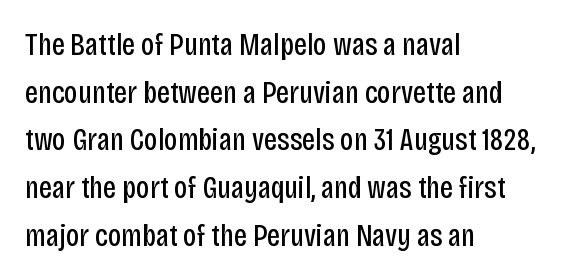
{"serif": "no", "italic": "no", "bold": "no", "weight": "regular", "width": "condensed", "stroke_contrast": "low", "x_height": "large", "monospaced": "no", "underline": "no", "align": "left", "line_spacing": "normal", "line_spacing_ratio": 1.49, "letter_spacing": "normal", "letter_spacing_em": 0.0, "glyph_px": 32}
